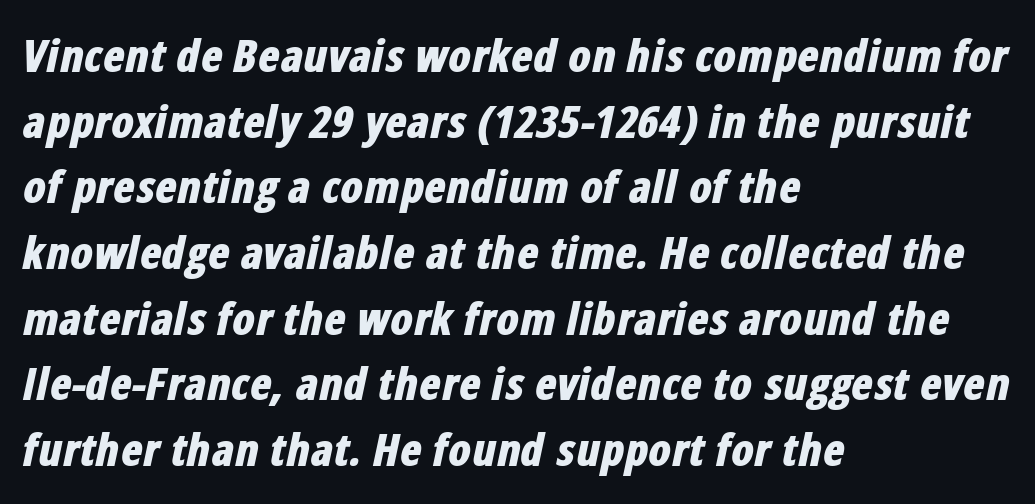
The designer left line spacing at the default. These lines stack with their left ends in a neat column. Is this a fixed-width face? No — the glyphs have proportional, varying widths. The letters are bold, with thick, heavy strokes. Caption: standard tracking, unaltered.
